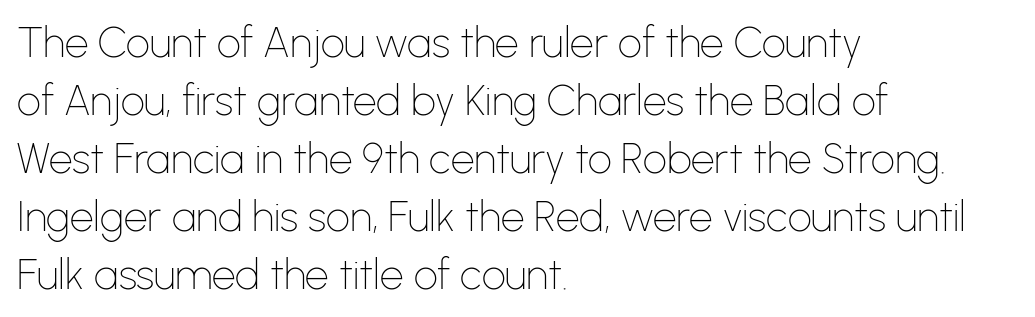
{"serif": "no", "italic": "no", "bold": "no", "weight": "thin", "width": "normal", "stroke_contrast": "low", "x_height": "medium", "monospaced": "no", "underline": "no", "align": "left", "line_spacing": "normal", "line_spacing_ratio": 1.38, "letter_spacing": "normal", "letter_spacing_em": 0.0, "glyph_px": 42}
